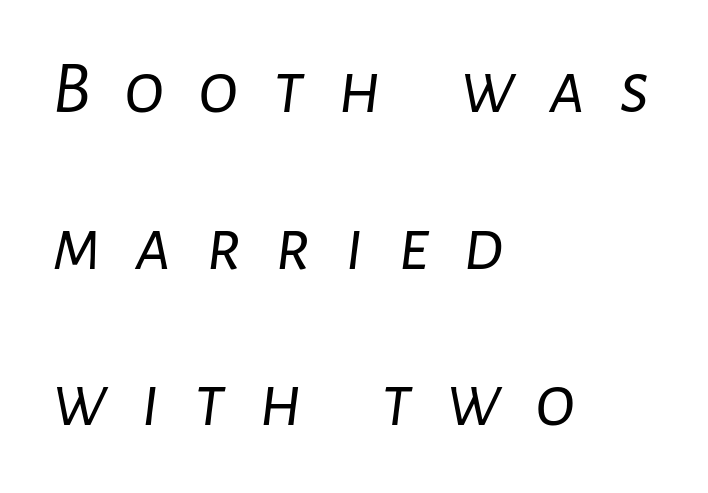
The image shows 75 px light type, italic (leaning right); set left-aligned, loose line spacing (2.09x), unusually wide letter spacing (+0.45 em), not underlined; low stroke contrast and a medium x-height.
